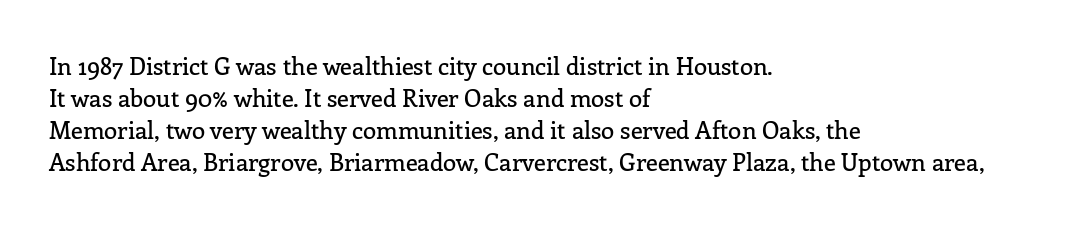
The image shows 24 px text type, upright; set left-aligned, normal line spacing (1.33x), normal letter spacing, not underlined.
